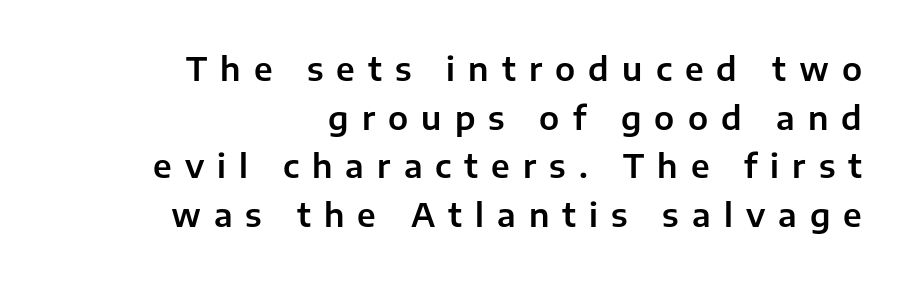
Proportional: the letters do not fall into vertical columns. This rendering widens character spacing well past its baseline value. Honestly, there is no underline to notice here at all. How would I describe the line gaps? Plain and ordinary. Typographically, this falls in the sans-serif category.
